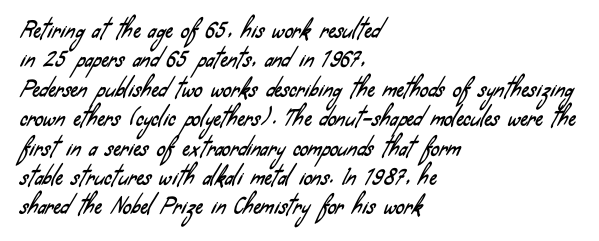
Check under the words: just untouched page. In terms of leading, this rendering sits right in the middle. The text block is weighted toward the left margin, trailing off unevenly rightward. Short note: letters normally spaced.
